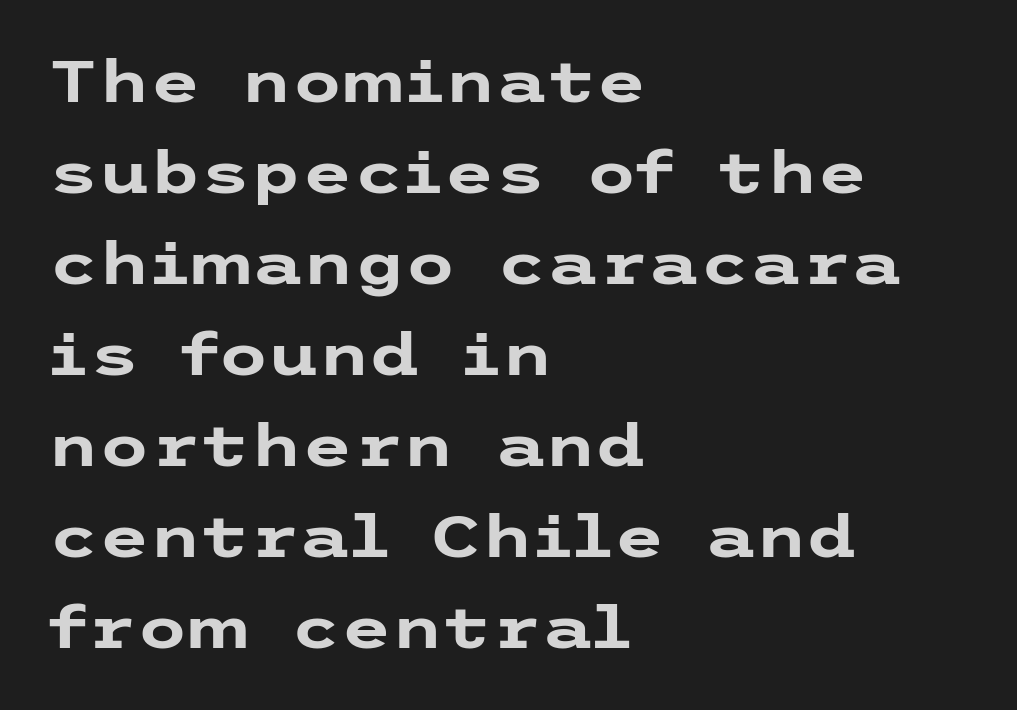
{"serif": "no", "italic": "no", "bold": "yes", "weight": "heavy", "width": "wide", "stroke_contrast": "low", "x_height": "medium", "underline": "no", "align": "left", "line_spacing": "normal", "line_spacing_ratio": 1.57, "letter_spacing": "normal", "letter_spacing_em": 0.0, "glyph_px": 58}
